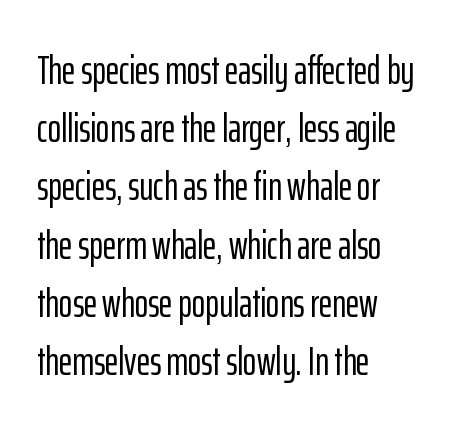
Is this a sans? Yes — the strokes have no serifs. Each letter keeps its own natural width here, so spacing adapts to shape. The font's upright variant was chosen for this text. A student would call this left alignment; a typographer would say flush left, rag right. Reading down the column, the eye jumps a familiar distance to each next line.
